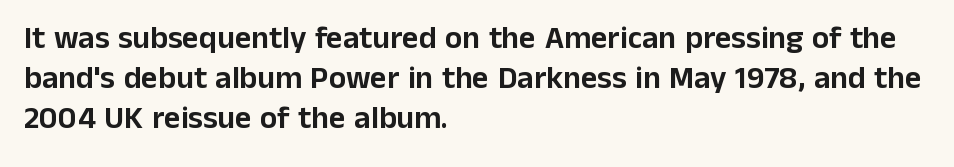
{"serif": "no", "italic": "no", "width": "normal", "stroke_contrast": "low", "x_height": "medium", "monospaced": "no", "underline": "no", "align": "left", "line_spacing": "normal", "line_spacing_ratio": 1.25, "letter_spacing": "normal", "letter_spacing_em": 0.0, "glyph_px": 32}
